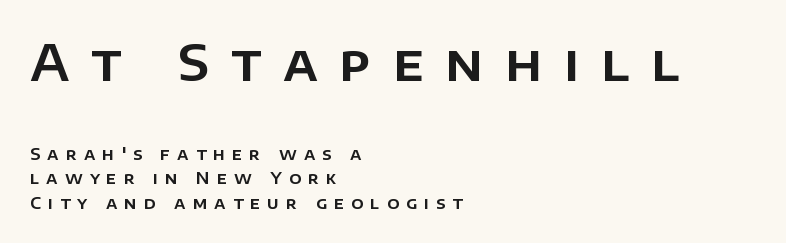
{"serif": "no", "italic": "no", "width": "normal", "stroke_contrast": "low", "x_height": "large", "monospaced": "no", "underline": "no", "align": "left", "line_spacing": "normal", "line_spacing_ratio": 1.51, "letter_spacing": "wide", "letter_spacing_em": 0.44, "larger_block": "first", "size_ratio": 3.06, "glyph_px": 49}
